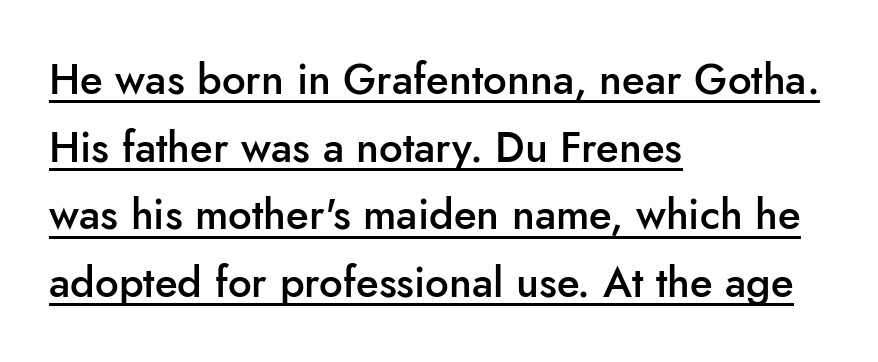
Q: Is the text bold? A: Semi-bold.
Q: Is the text italic (slanted)? A: No, it is upright.
Q: Is the typeface a serif or a sans-serif typeface? A: Sans-serif.
Q: Is the text underlined? A: Yes.
Q: How is the paragraph aligned? A: Left-aligned.
Q: Is the spacing between letters normal or unusually wide? A: Normal.
Q: Is the spacing between lines tight, normal or loose? A: Normal.
Q: Width (condensed, normal, or wide)? A: Normal.
Q: Stroke contrast? A: Low.
Q: x-height? A: Small.
Q: Monospaced? A: No.
